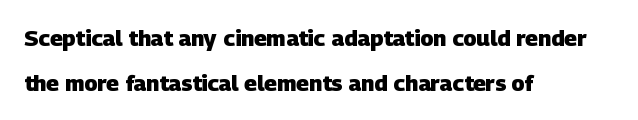
Nobody touched the tracking dial on this one. Its strokes are broad and dark, the hallmark of bold type. The foot of each line stays bare and open. These lines are set flush left with a ragged right edge. Students, observe: this is what heavily led, spacious text looks like.
